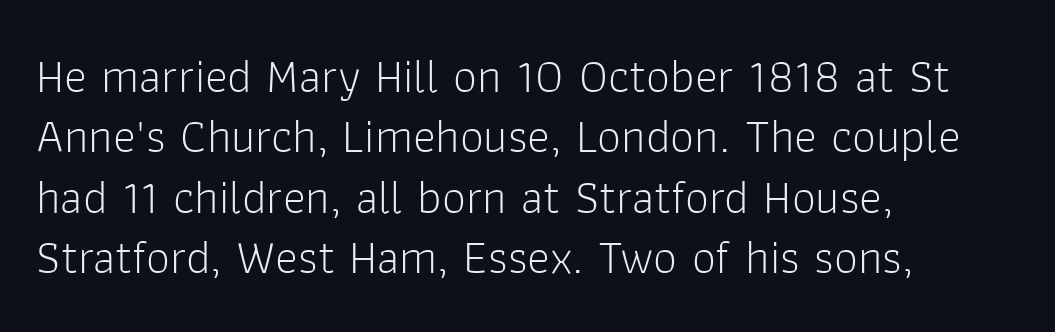
Each letter's strokes conclude bluntly, with no projecting serifs. Does extra space separate the letters? No, they use regular spacing. Bare-footed words on every line. Looks like regular typesetting: each glyph gets only the width it needs. All the whitespace from short lines collects on the right.
